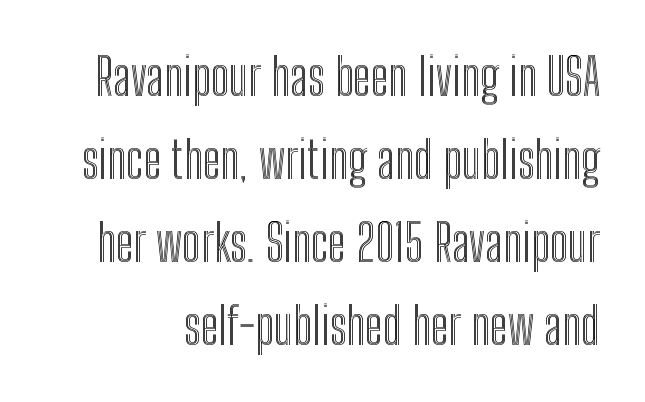
Q: Is the text italic (slanted)? A: No, it is upright.
Q: Is the text underlined? A: No.
Q: Is the spacing between letters normal or unusually wide? A: Normal.
Q: Is the spacing between lines tight, normal or loose? A: Normal.
Q: Width (condensed, normal, or wide)? A: Condensed.
Q: x-height? A: Medium.
Q: Monospaced? A: No.
